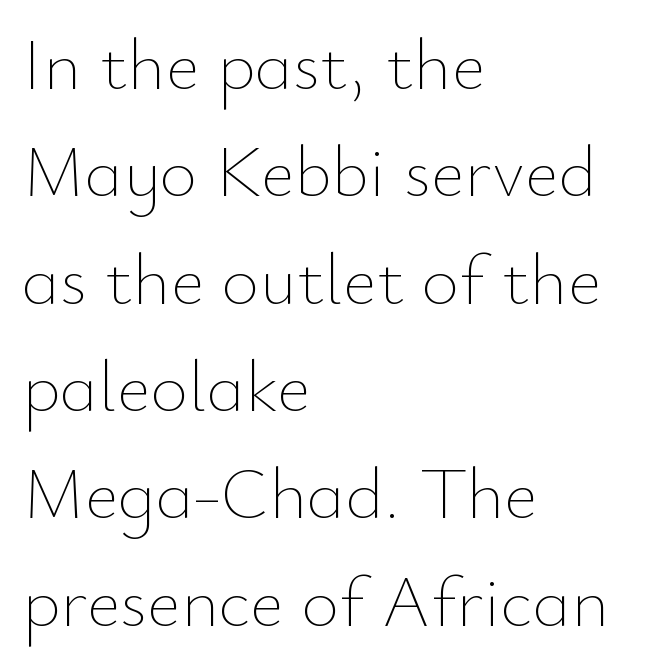
The image shows 73 px thin type, upright; set left-aligned, normal line spacing (1.47x), normal letter spacing, not underlined; low stroke contrast and a small x-height.
